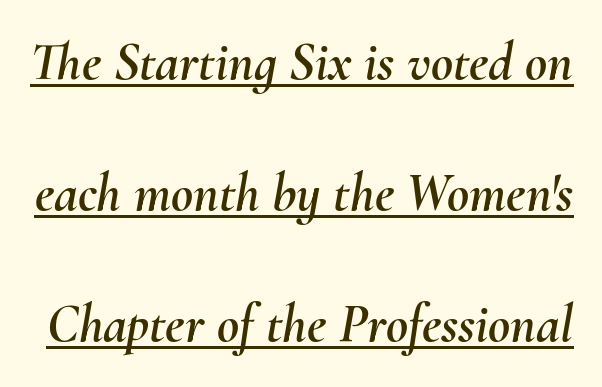
Q: Is the text italic (slanted)? A: Yes, it leans right by about 10 degrees.
Q: Is the text underlined? A: Yes.
Q: Is the spacing between letters normal or unusually wide? A: Normal.
Q: Is the spacing between lines tight, normal or loose? A: Loose.
Q: Width (condensed, normal, or wide)? A: Normal.
Q: Stroke contrast? A: Medium.
Q: x-height? A: Small.
Q: Monospaced? A: No.
